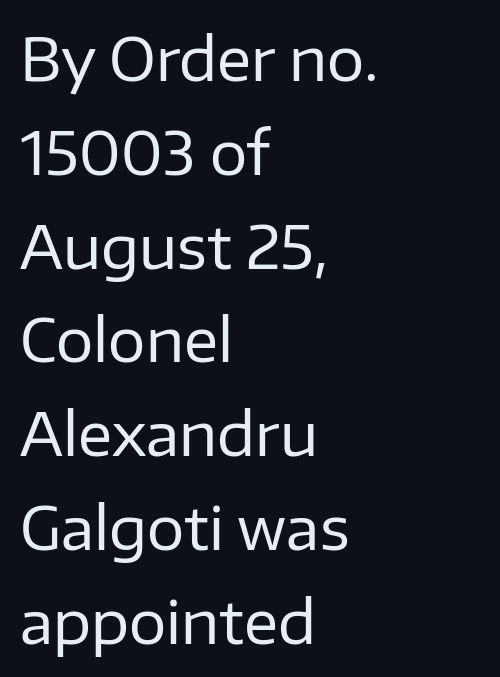
{"serif": "no", "italic": "no", "bold": "no", "weight": "regular", "width": "normal", "stroke_contrast": "low", "x_height": "medium", "monospaced": "no", "underline": "no", "align": "left", "line_spacing": "normal", "line_spacing_ratio": 1.59, "letter_spacing": "normal", "letter_spacing_em": 0.0, "glyph_px": 59}
